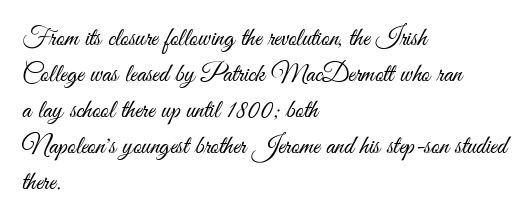
{"bold": "no", "underline": "no", "align": "left", "line_spacing": "normal", "line_spacing_ratio": 1.38, "letter_spacing": "normal", "letter_spacing_em": 0.0, "glyph_px": 26}
